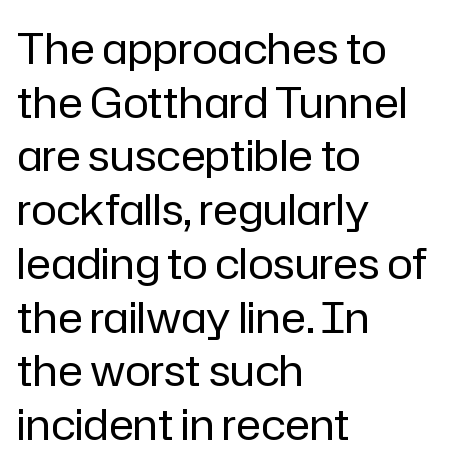
{"serif": "no", "italic": "no", "bold": "no", "weight": "regular", "width": "normal", "stroke_contrast": "low", "x_height": "medium", "monospaced": "no", "underline": "no", "align": "left", "line_spacing": "normal", "line_spacing_ratio": 1.25, "letter_spacing": "normal", "letter_spacing_em": 0.0, "glyph_px": 43}
